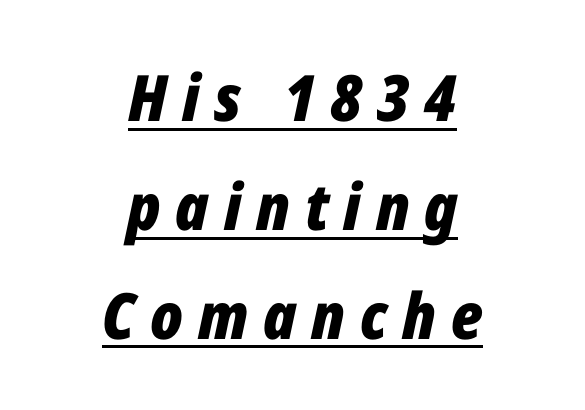
Q: Is the text bold? A: Yes.
Q: Is the text italic (slanted)? A: Yes, it leans right by about 12 degrees.
Q: Is the text underlined? A: Yes.
Q: How is the paragraph aligned? A: Centered.
Q: Is the spacing between letters normal or unusually wide? A: Unusually wide.
Q: Is the spacing between lines tight, normal or loose? A: Normal.
Q: Width (condensed, normal, or wide)? A: Condensed.
Q: Stroke contrast? A: Low.
Q: x-height? A: Medium.
Q: Monospaced? A: No.
